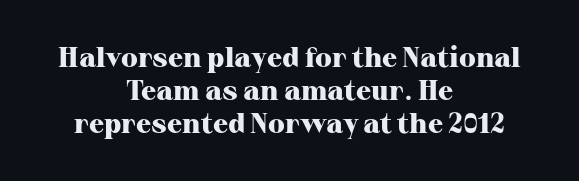
This sample uses plain, unmodified letter spacing. Notice how thick the strokes are: this is what a full bold looks like. Horizontal alignment here is central, giving a formal, balanced look. The characters display serif detailing at their extremities.
